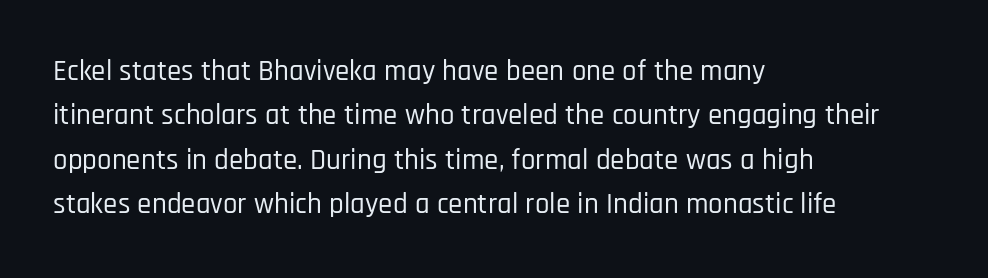
Notice how descenders clear the ascenders below comfortably — that's standard leading. Lines of text with bare space underneath. Note: no serifs on the glyphs. The passage shown has conventional tracking throughout. Designer's note — italics off, roman on. Casual observation: everything's shoved over to the left.
